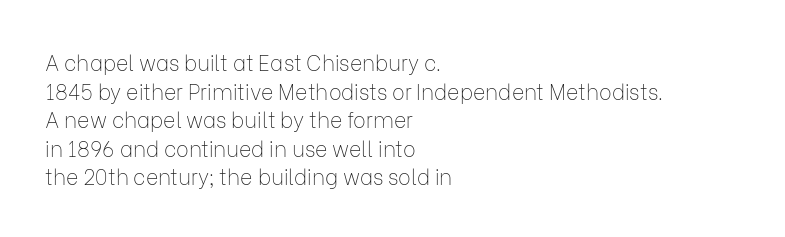
{"italic": "no", "bold": "no", "underline": "no", "align": "left", "line_spacing": "normal", "line_spacing_ratio": 1.36, "letter_spacing": "normal", "letter_spacing_em": 0.0, "glyph_px": 21}
